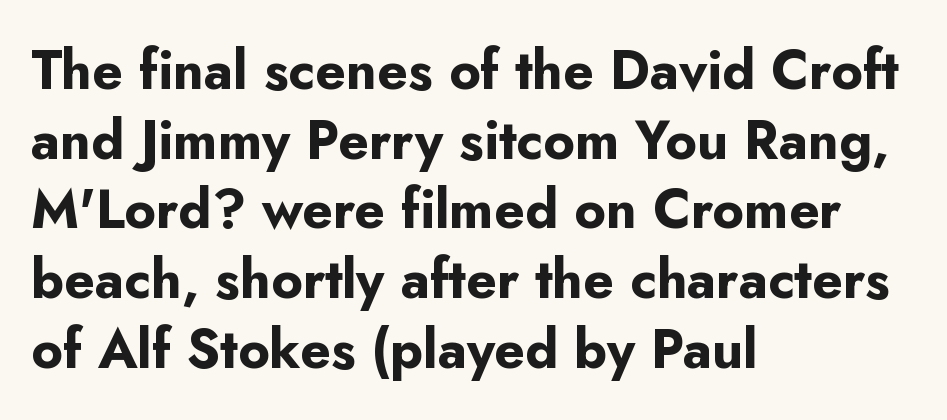
Q: Is the text bold? A: Yes.
Q: Is the text italic (slanted)? A: No, it is upright.
Q: Is the typeface a serif or a sans-serif typeface? A: Sans-serif.
Q: Is the text underlined? A: No.
Q: How is the paragraph aligned? A: Left-aligned.
Q: Is the spacing between letters normal or unusually wide? A: Normal.
Q: Is the spacing between lines tight, normal or loose? A: Normal.
Q: Width (condensed, normal, or wide)? A: Normal.
Q: Stroke contrast? A: Low.
Q: x-height? A: Small.
Q: Monospaced? A: No.
